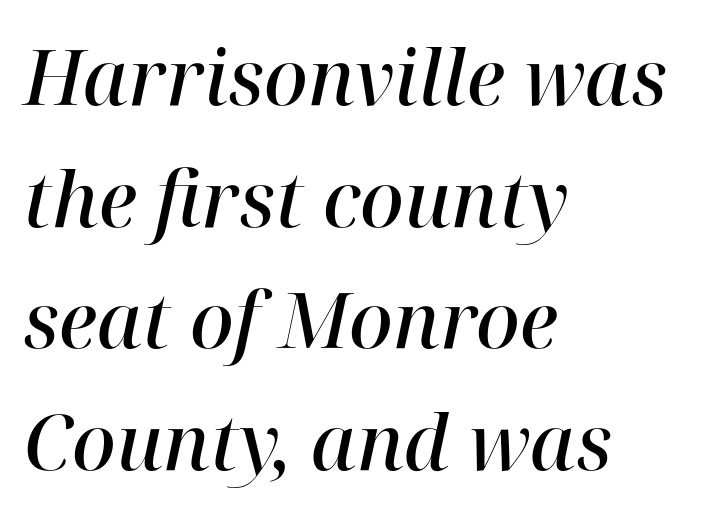
{"serif": "yes", "italic": "yes", "lean": "right", "slant_degrees": 12, "bold": "semi", "weight": "semibold", "width": "normal", "stroke_contrast": "high", "x_height": "medium", "monospaced": "no", "underline": "no", "align": "left", "line_spacing": "normal", "line_spacing_ratio": 1.6, "letter_spacing": "normal", "letter_spacing_em": 0.0, "glyph_px": 76}
